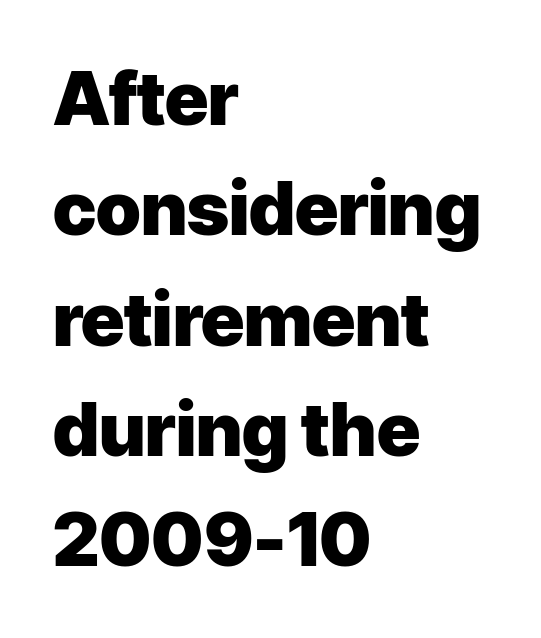
Q: Is the text bold? A: Yes.
Q: Is the text italic (slanted)? A: No, it is upright.
Q: Is the typeface a serif or a sans-serif typeface? A: Sans-serif.
Q: Is the text underlined? A: No.
Q: How is the paragraph aligned? A: Left-aligned.
Q: Is the spacing between letters normal or unusually wide? A: Normal.
Q: Is the spacing between lines tight, normal or loose? A: Normal.
Q: Width (condensed, normal, or wide)? A: Normal.
Q: Stroke contrast? A: Low.
Q: x-height? A: Medium.
Q: Monospaced? A: No.
